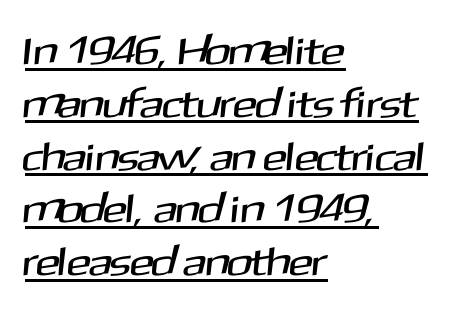
Q: Is the typeface a serif or a sans-serif typeface? A: Sans-serif.
Q: Is the text underlined? A: Yes.
Q: How is the paragraph aligned? A: Left-aligned.
Q: Is the spacing between letters normal or unusually wide? A: Normal.
Q: Is the spacing between lines tight, normal or loose? A: Normal.
Q: Width (condensed, normal, or wide)? A: Normal.
Q: Stroke contrast? A: Medium.
Q: x-height? A: Medium.
Q: Monospaced? A: No.
